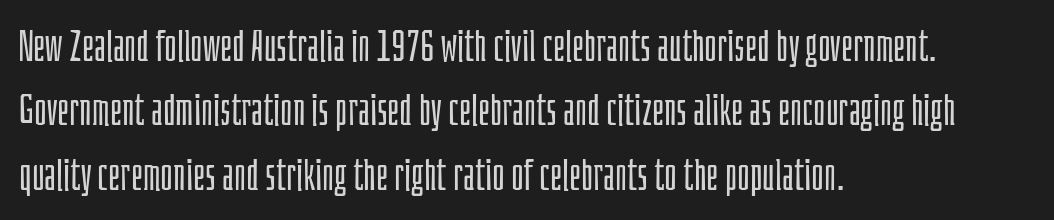
Q: Is the text bold? A: No.
Q: Is the text italic (slanted)? A: No, it is upright.
Q: Is the typeface a serif or a sans-serif typeface? A: Sans-serif.
Q: Is the text underlined? A: No.
Q: How is the paragraph aligned? A: Left-aligned.
Q: Is the spacing between letters normal or unusually wide? A: Normal.
Q: Is the spacing between lines tight, normal or loose? A: Normal.
Q: Width (condensed, normal, or wide)? A: Condensed.
Q: Stroke contrast? A: Low.
Q: x-height? A: Large.
Q: Monospaced? A: No.
